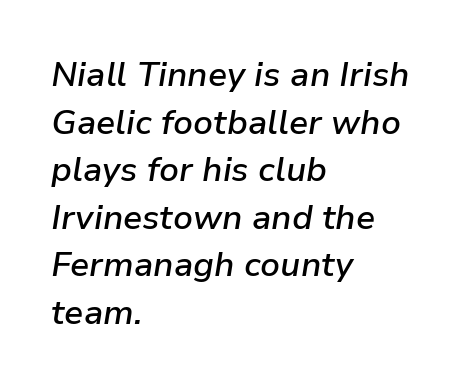
The image shows 34 px semibold type, italic (leaning right); set left-aligned, normal line spacing (1.4x), normal letter spacing, not underlined; low stroke contrast and a medium x-height.
